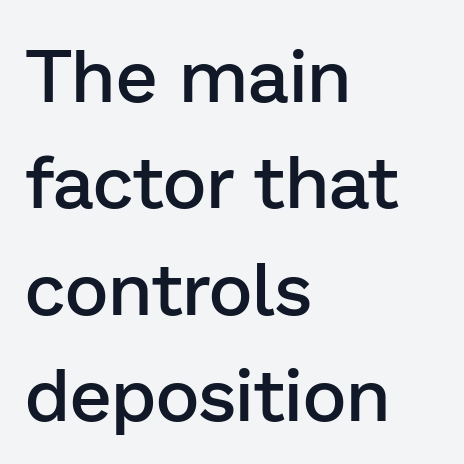
Q: Is the text bold? A: Semi-bold.
Q: Is the text italic (slanted)? A: No, it is upright.
Q: Is the typeface a serif or a sans-serif typeface? A: Sans-serif.
Q: Is the text underlined? A: No.
Q: How is the paragraph aligned? A: Left-aligned.
Q: Is the spacing between letters normal or unusually wide? A: Normal.
Q: Is the spacing between lines tight, normal or loose? A: Normal.
Q: Width (condensed, normal, or wide)? A: Normal.
Q: Stroke contrast? A: Low.
Q: x-height? A: Medium.
Q: Monospaced? A: No.
